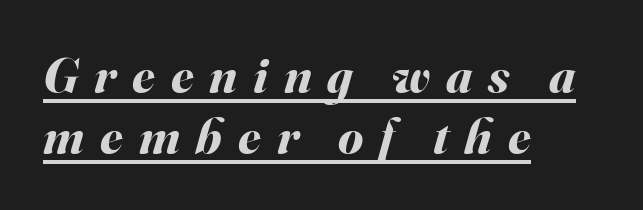
{"italic": "yes", "lean": "right", "slant_degrees": 16, "bold": "yes", "weight": "bold", "width": "normal", "stroke_contrast": "medium", "x_height": "small", "monospaced": "no", "underline": "yes", "align": "left", "line_spacing_ratio": 1.19, "letter_spacing": "wide", "letter_spacing_em": 0.31, "glyph_px": 51}
